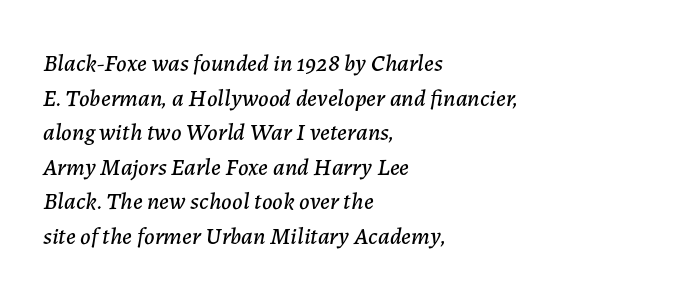
{"italic": "yes", "lean": "right", "slant_degrees": 7, "underline": "no", "align": "left", "line_spacing": "normal", "line_spacing_ratio": 1.44, "letter_spacing": "normal", "letter_spacing_em": 0.0, "glyph_px": 24}
